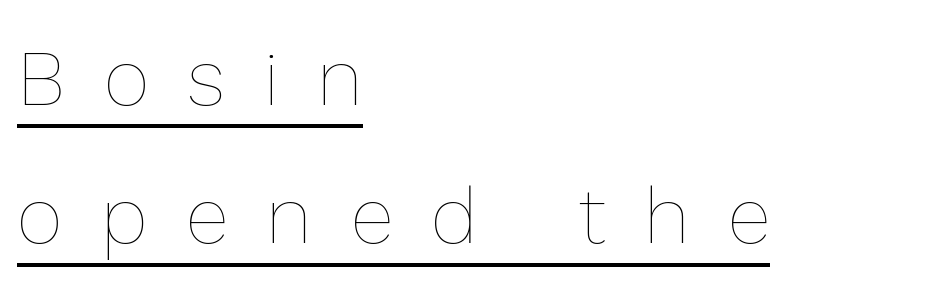
The image shows 79 px thin type, upright; set left-aligned, line spacing 1.75x, unusually wide letter spacing (+0.49 em), underlined; a medium x-height.
